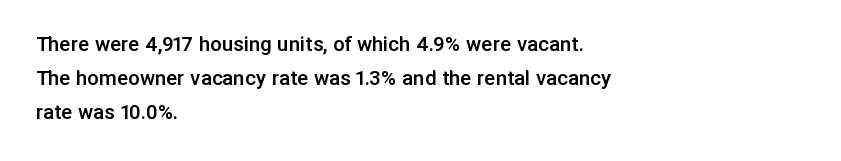
The type is set solid horizontally, with unmodified tracking. Letters rest on an invisible, unmarked baseline. The lettering holds an erect, upright posture throughout. Typeset ragged right — the left edge is the straight one. The block of text has a typical density, with ordinary space between rows.
